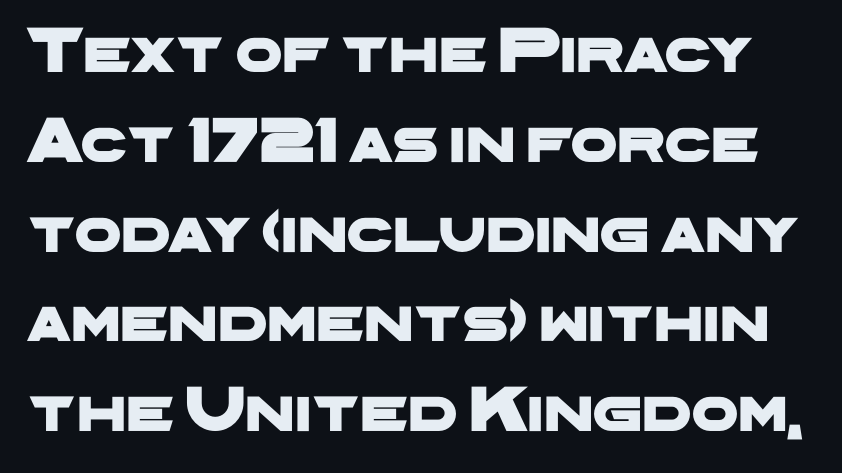
The image shows 66 px wide sans-serif type; set normal line spacing (1.36x), normal letter spacing, not underlined; low stroke contrast and a medium x-height.
